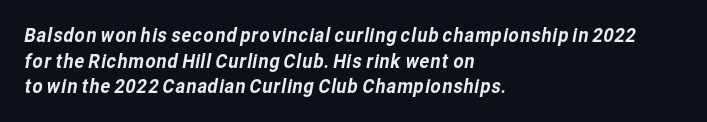
The image shows 20 px text type; set left-aligned, normal line spacing (1.28x), normal letter spacing, not underlined.
